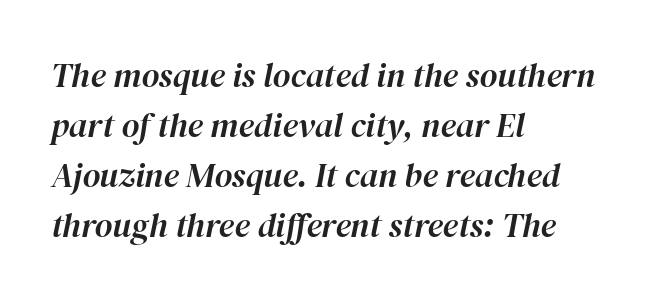
The tracking reads as untouched default to a designer's eye. Leftover space on each line is placed entirely after the last word. The baseline area is clear. Varying glyph widths throughout — classic text-font behaviour. Every character sits at an angle, as italics do. Regarding leading, the lines here are spaced in the standard way.
